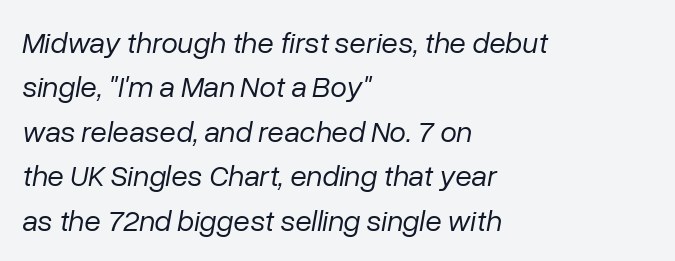
Q: Is the text bold? A: No.
Q: Is the text italic (slanted)? A: Yes, it leans right by about 10 degrees.
Q: Is the text underlined? A: No.
Q: How is the paragraph aligned? A: Left-aligned.
Q: Is the spacing between letters normal or unusually wide? A: Normal.
Q: Is the spacing between lines tight, normal or loose? A: Normal.
Q: Width (condensed, normal, or wide)? A: Normal.
Q: Stroke contrast? A: Low.
Q: x-height? A: Medium.
Q: Monospaced? A: No.
